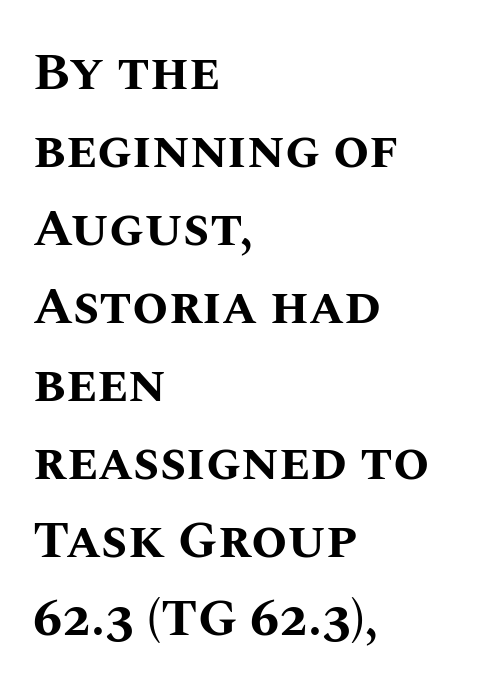
Q: Is the text bold? A: Yes.
Q: Is the text italic (slanted)? A: No, it is upright.
Q: Is the text underlined? A: No.
Q: How is the paragraph aligned? A: Left-aligned.
Q: Is the spacing between letters normal or unusually wide? A: Normal.
Q: Is the spacing between lines tight, normal or loose? A: Normal.
Q: Width (condensed, normal, or wide)? A: Normal.
Q: Stroke contrast? A: Medium.
Q: x-height? A: Large.
Q: Monospaced? A: No.
